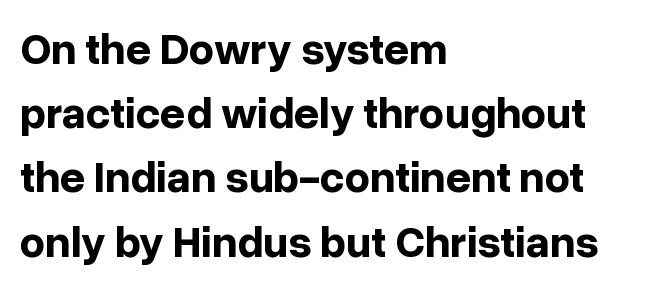
{"serif": "no", "italic": "no", "bold": "yes", "weight": "bold", "width": "normal", "stroke_contrast": "low", "x_height": "medium", "monospaced": "no", "underline": "no", "align": "left", "line_spacing": "normal", "line_spacing_ratio": 1.46, "letter_spacing": "normal", "letter_spacing_em": 0.0, "glyph_px": 44}
